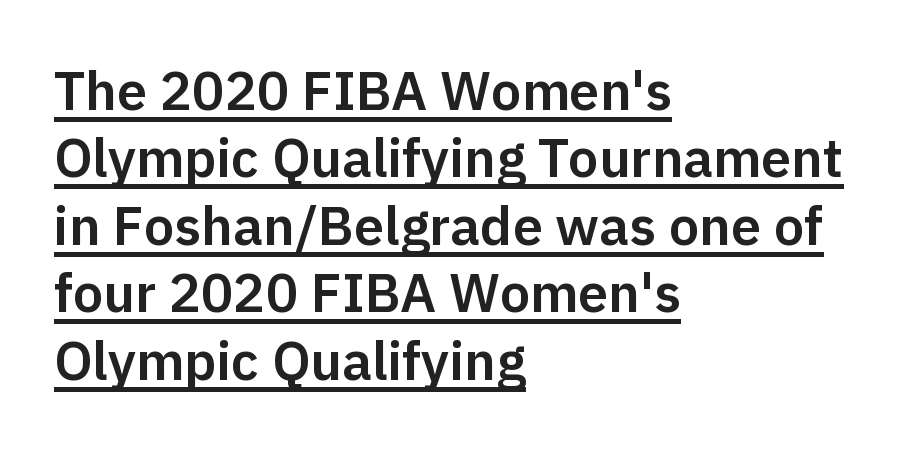
The image shows 54 px sans-serif type, upright; set left-aligned, normal line spacing (1.25x), normal letter spacing, underlined; low stroke contrast and a medium x-height.
